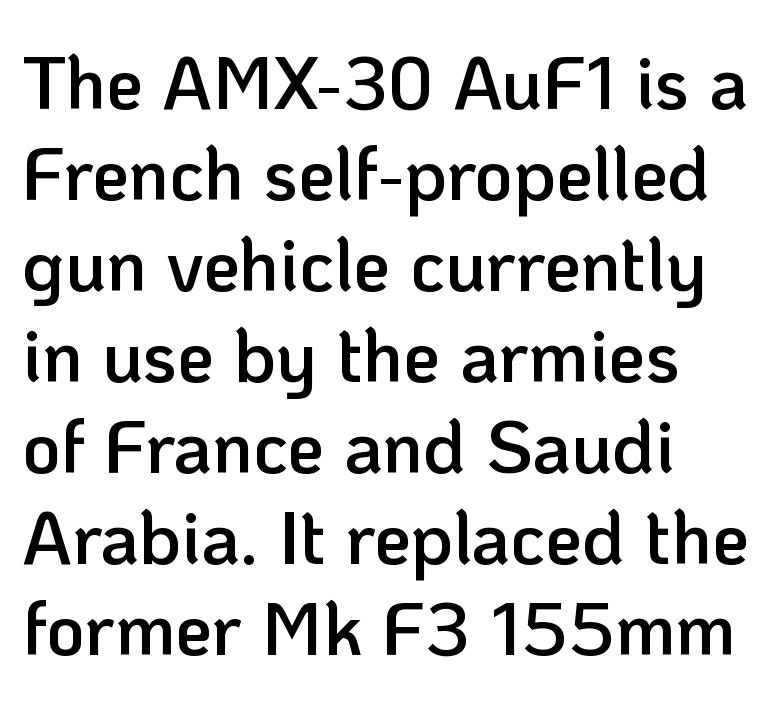
{"serif": "no", "italic": "no", "bold": "semi", "weight": "semibold", "width": "normal", "stroke_contrast": "low", "x_height": "medium", "monospaced": "no", "underline": "no", "align": "left", "line_spacing_ratio": 1.23, "letter_spacing": "normal", "letter_spacing_em": 0.0, "glyph_px": 74}
